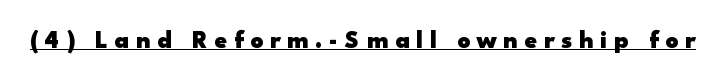
Q: Is the text bold? A: Yes.
Q: Is the text italic (slanted)? A: No, it is upright.
Q: Is the text underlined? A: Yes.
Q: Is the spacing between letters normal or unusually wide? A: Unusually wide.
